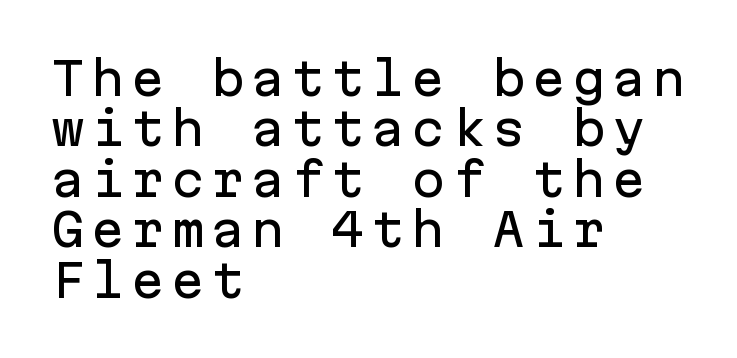
The image shows 45 px sans-serif type, upright, monospaced; set left-aligned, tight line spacing (1.12x), not underlined; low stroke contrast and a medium x-height.
